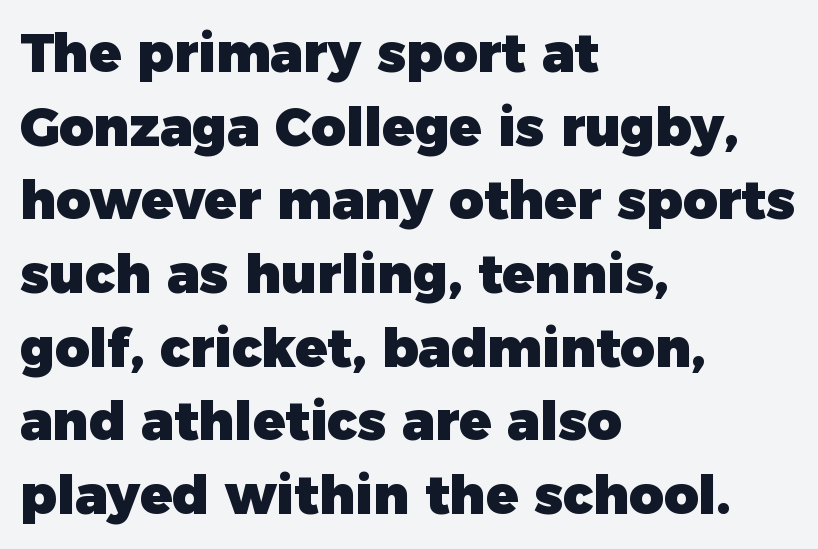
Q: Is the text bold? A: Yes.
Q: Is the text italic (slanted)? A: No, it is upright.
Q: Is the typeface a serif or a sans-serif typeface? A: Sans-serif.
Q: Is the text underlined? A: No.
Q: How is the paragraph aligned? A: Left-aligned.
Q: Is the spacing between letters normal or unusually wide? A: Normal.
Q: Is the spacing between lines tight, normal or loose? A: Normal.
Q: Width (condensed, normal, or wide)? A: Normal.
Q: Stroke contrast? A: Low.
Q: x-height? A: Medium.
Q: Monospaced? A: No.
